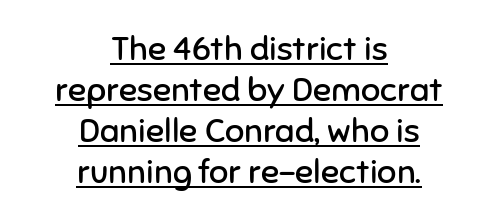
Looks like regular typesetting: each glyph gets only the width it needs. You can tell from the bare stems that sans-serif type was used. The font sits on the lighter half of the weight spectrum, regular included. The specimen includes a rule beneath the text block's lines. Layout note: lines centered. The face used here is rendered with its standard letterfit.
